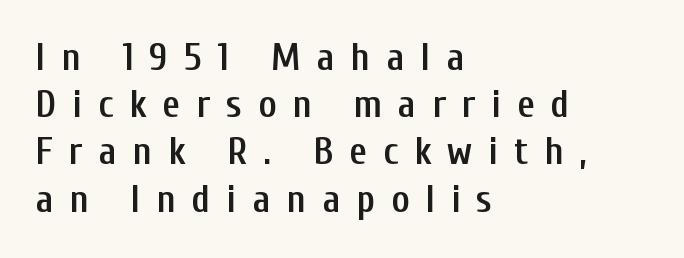
{"serif": "no", "italic": "no", "bold": "semi", "weight": "semibold", "width": "condensed", "stroke_contrast": "low", "x_height": "medium", "monospaced": "no", "underline": "no", "align": "left", "line_spacing_ratio": 1.21, "letter_spacing": "wide", "letter_spacing_em": 0.41, "glyph_px": 39}
